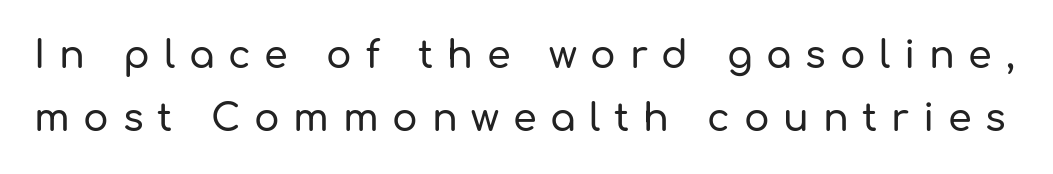
The image shows 38 px sans-serif type, upright; set normal line spacing (1.65x), unusually wide letter spacing (+0.36 em), not underlined; low stroke contrast and a medium x-height.
